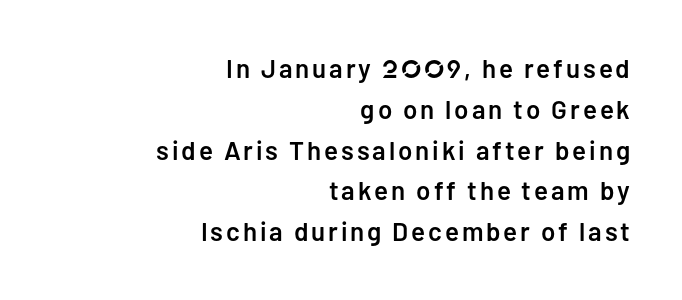
It's the straight-up-and-down kind of type. Every row of glyphs terminates at an identical x-position on the right. If you measured baseline to baseline, you'd find a middling distance. Descender tails drop into unmarked territory.
